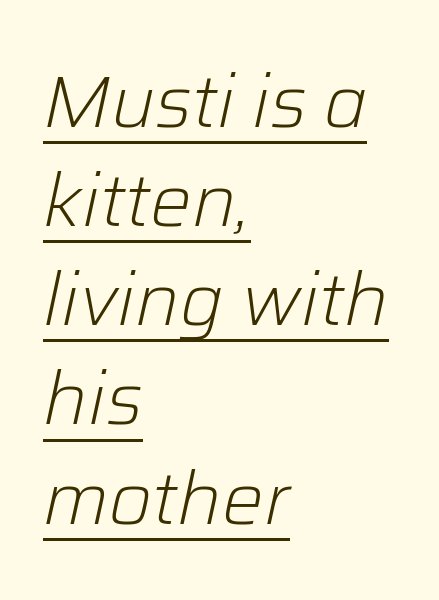
The image shows 74 px light type, italic (leaning right); set left-aligned, normal line spacing (1.34x), normal letter spacing, underlined; low stroke contrast and a medium x-height.
